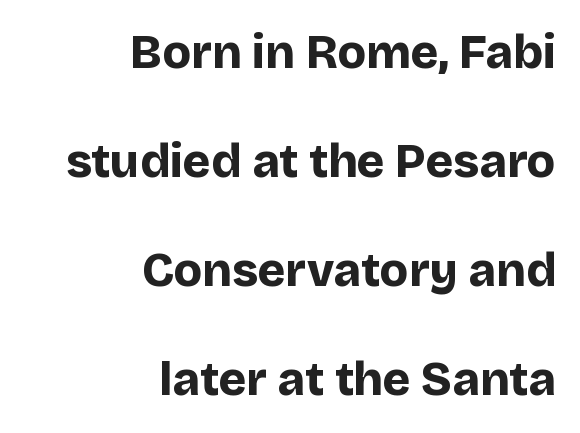
{"serif": "no", "italic": "no", "bold": "yes", "weight": "bold", "width": "normal", "stroke_contrast": "low", "x_height": "large", "monospaced": "no", "underline": "no", "align": "right", "line_spacing": "loose", "line_spacing_ratio": 2.32, "letter_spacing": "normal", "letter_spacing_em": 0.0, "glyph_px": 47}
